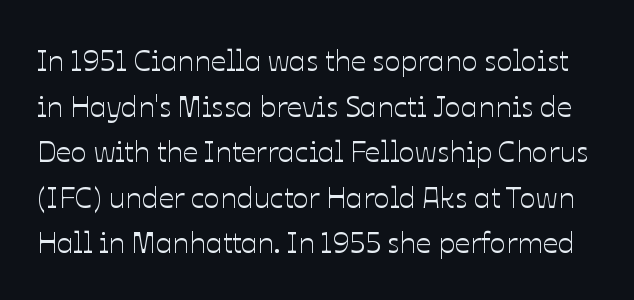
Q: Is the text italic (slanted)? A: No, it is upright.
Q: Is the text underlined? A: No.
Q: Is the spacing between letters normal or unusually wide? A: Normal.
Q: Is the spacing between lines tight, normal or loose? A: Normal.
Q: Width (condensed, normal, or wide)? A: Normal.
Q: Stroke contrast? A: Low.
Q: x-height? A: Medium.
Q: Monospaced? A: No.
